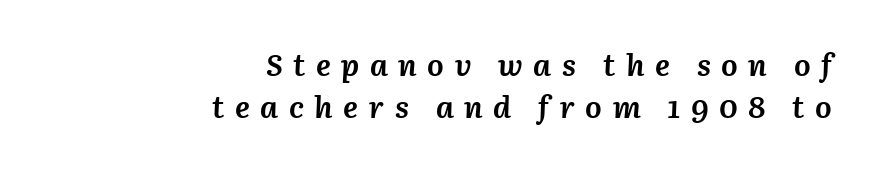
Q: Is the text bold? A: Yes.
Q: Is the text italic (slanted)? A: Yes, it leans right by about 3 degrees.
Q: Is the text underlined? A: No.
Q: How is the paragraph aligned? A: Right-aligned.
Q: Is the spacing between letters normal or unusually wide? A: Unusually wide.
Q: Is the spacing between lines tight, normal or loose? A: Normal.
Q: Width (condensed, normal, or wide)? A: Normal.
Q: Stroke contrast? A: Medium.
Q: x-height? A: Medium.
Q: Monospaced? A: No.
